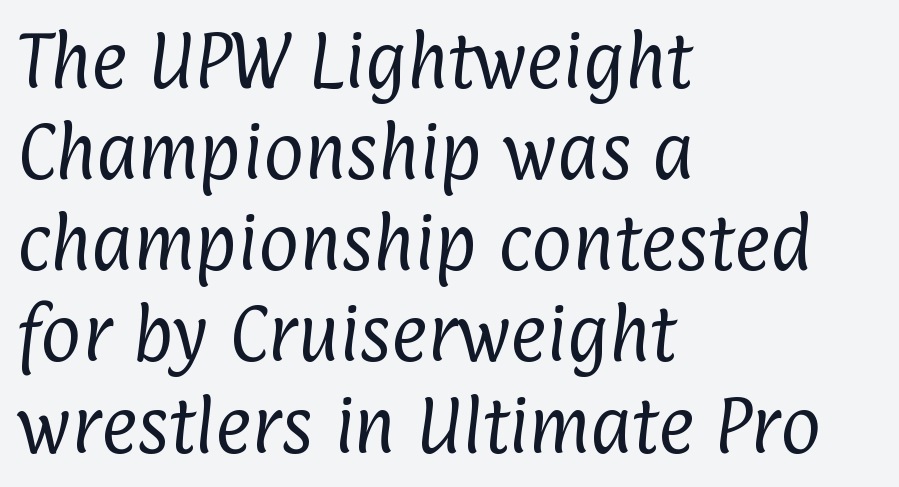
These lines sit exactly where default settings would place them. The letterforms sit shoulder to shoulder at normal distance. Varying glyph widths throughout — classic text-font behaviour. Caption: multi-line text, flush left, ragged right.
